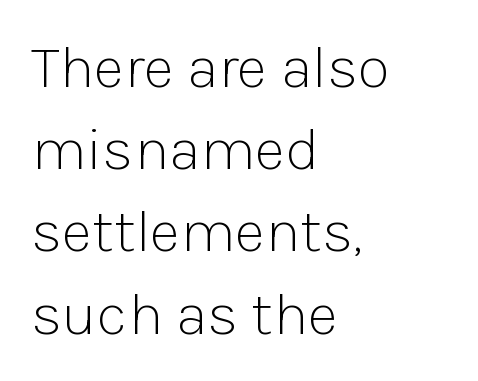
Q: Is the text bold? A: No.
Q: Is the text italic (slanted)? A: No, it is upright.
Q: Is the typeface a serif or a sans-serif typeface? A: Sans-serif.
Q: Is the text underlined? A: No.
Q: How is the paragraph aligned? A: Left-aligned.
Q: Is the spacing between letters normal or unusually wide? A: Normal.
Q: Is the spacing between lines tight, normal or loose? A: Normal.
Q: Width (condensed, normal, or wide)? A: Normal.
Q: Stroke contrast? A: Low.
Q: x-height? A: Medium.
Q: Monospaced? A: No.
